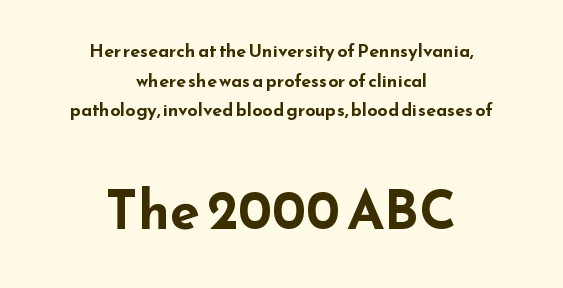
The image shows 54 px bold, wide sans-serif type, upright; set centered, normal line spacing (1.64x), normal letter spacing, not underlined; the second (bottom) block is 3.0x larger; low stroke contrast and a small x-height.
